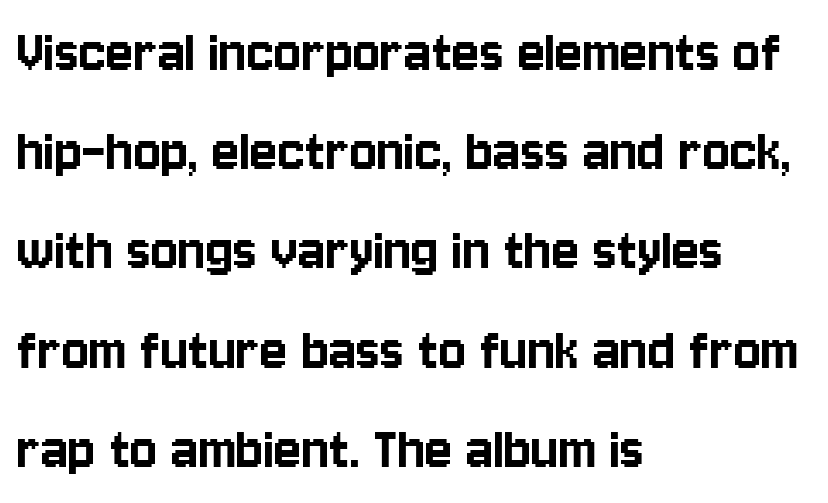
The image shows 64 px condensed sans-serif type, upright; set left-aligned, normal line spacing (1.55x), normal letter spacing, not underlined; low stroke contrast and a large x-height.
